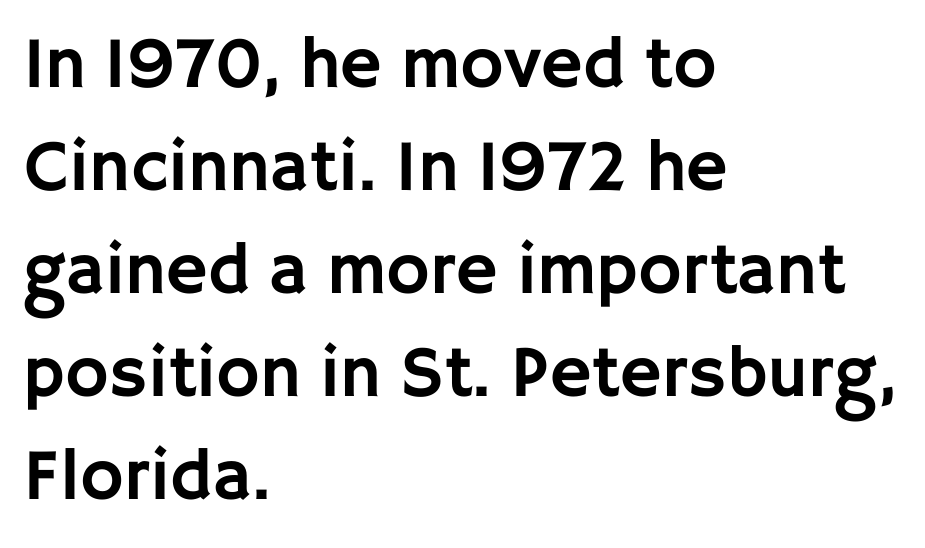
{"serif": "no", "italic": "no", "width": "normal", "stroke_contrast": "low", "x_height": "large", "monospaced": "no", "underline": "no", "align": "left", "line_spacing": "normal", "line_spacing_ratio": 1.41, "letter_spacing": "normal", "letter_spacing_em": 0.0, "glyph_px": 73}
